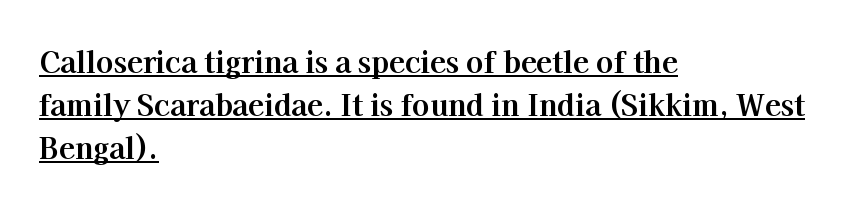
The image shows 29 px bold serif type, upright; set left-aligned, normal line spacing (1.48x), normal letter spacing, underlined; high stroke contrast and a medium x-height.
